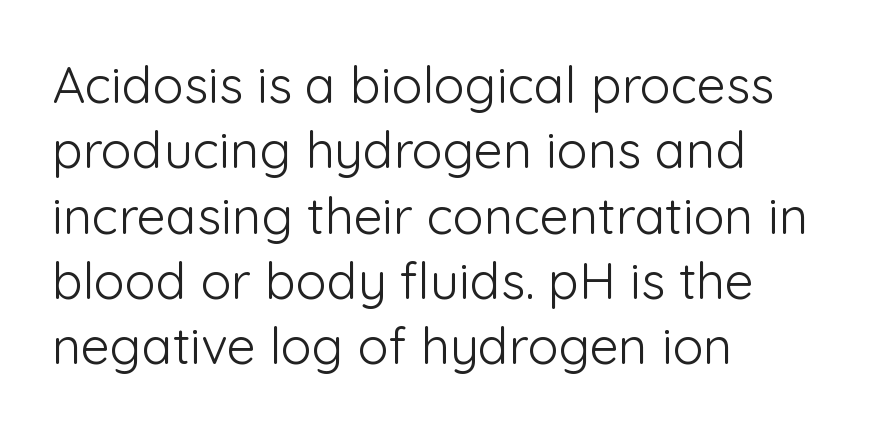
You could not count columns in this text — the font is proportionally spaced. A bare baseline throughout the passage. Think standard paragraph weight, or any step lighter than that. Tracking here is standard; glyphs follow each other at the usual distance. Rows of type keep a routine distance in the vertical direction.
